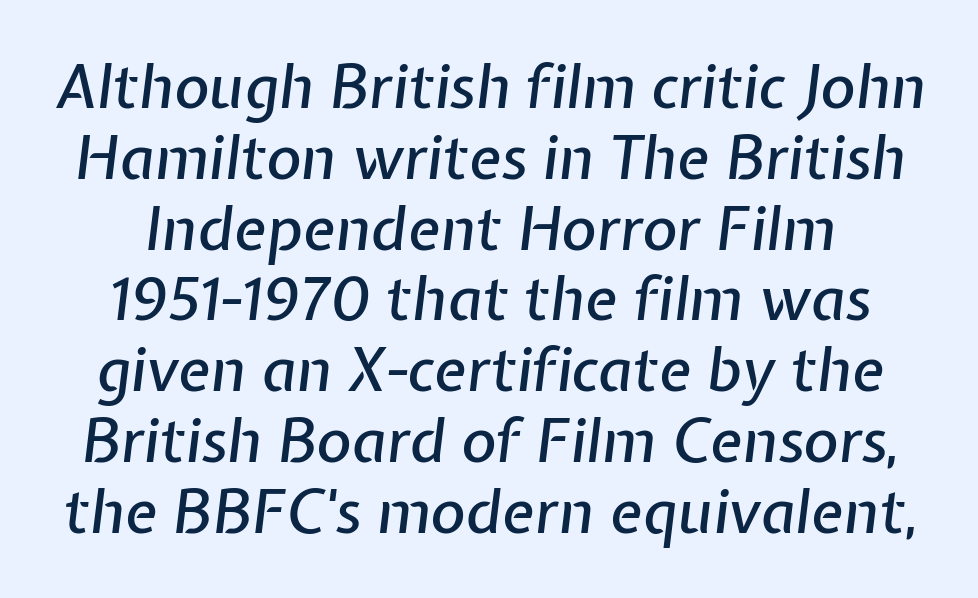
{"italic": "yes", "lean": "right", "slant_degrees": 7, "width": "normal", "stroke_contrast": "low", "x_height": "medium", "monospaced": "no", "underline": "no", "line_spacing_ratio": 1.18, "letter_spacing": "normal", "letter_spacing_em": 0.0, "glyph_px": 60}
